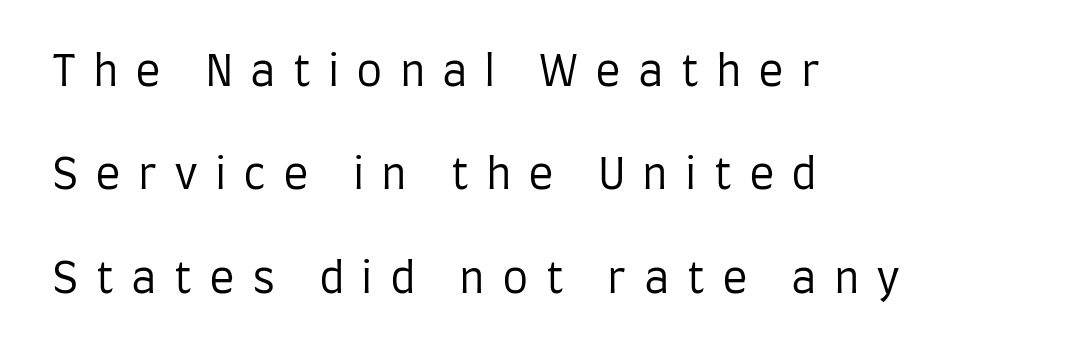
The image shows 42 px regular-weight, condensed sans-serif type, upright; set left-aligned, loose line spacing (2.46x), unusually wide letter spacing (+0.4 em), not underlined; low stroke contrast and a large x-height.
